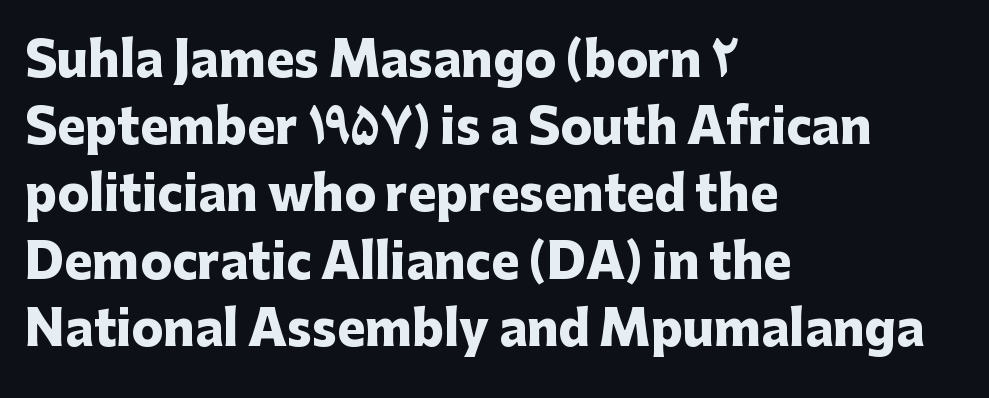
Do the characters align in a grid? No, the font is proportional. Regarding leading, the lines here are spaced in the standard way. Italic: no, the glyphs are upright roman. Only glyphs here, with clear space below each row.
